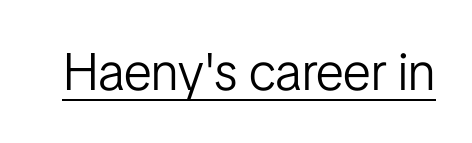
The image shows 53 px light, condensed sans-serif type, upright; set normal letter spacing, underlined; low stroke contrast and a medium x-height.
